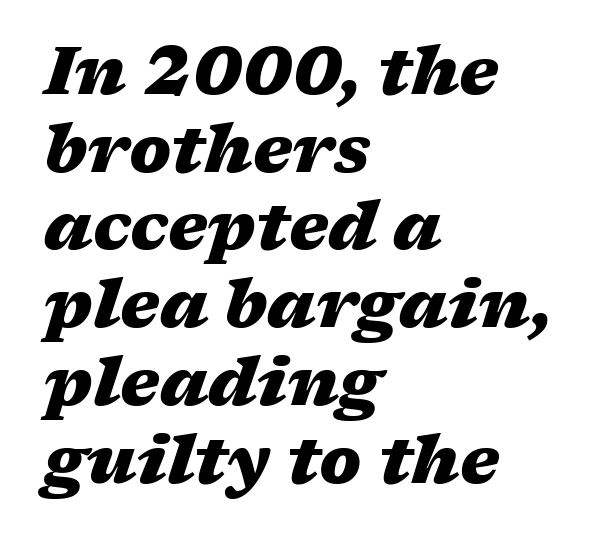
{"italic": "yes", "lean": "right", "slant_degrees": 17, "bold": "yes", "weight": "heavy", "width": "wide", "stroke_contrast": "medium", "x_height": "medium", "monospaced": "no", "underline": "no", "align": "left", "line_spacing_ratio": 1.16, "letter_spacing": "normal", "letter_spacing_em": 0.0, "glyph_px": 67}
